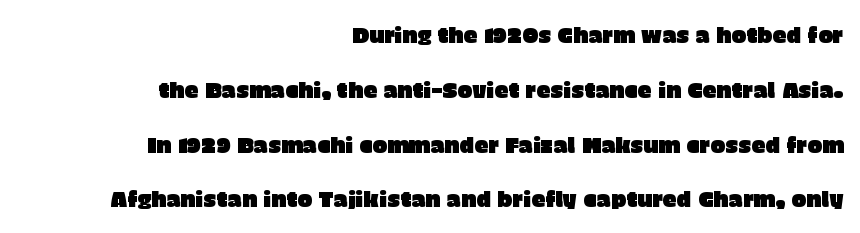
Bare-footed words on every line. Teacher's note: observe the even right margin — that is flush-right alignment. Nothing unusual about the tracking: characters are spaced as the font intends. Tall strokes in this sample are plumb rather than angled. Notice the wide empty band between every row — that's loose leading.
